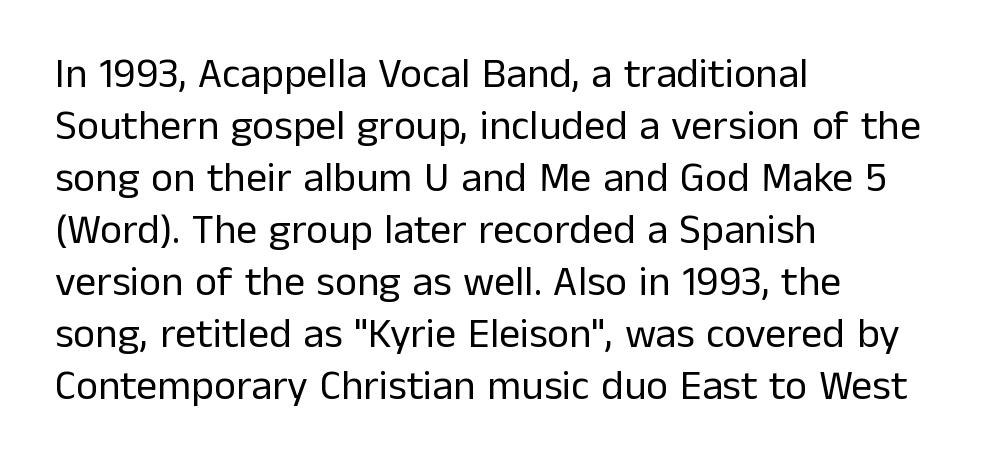
The image shows 42 px regular-weight sans-serif type, upright; set left-aligned, line spacing 1.24x, normal letter spacing, not underlined; low stroke contrast and a medium x-height.
